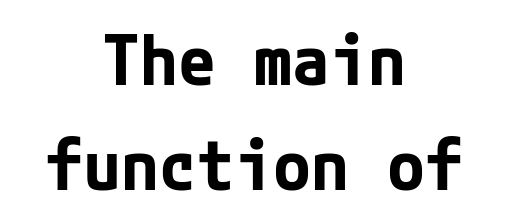
{"serif": "no", "italic": "no", "bold": "yes", "weight": "bold", "width": "normal", "stroke_contrast": "low", "x_height": "medium", "underline": "no", "align": "center", "line_spacing": "normal", "line_spacing_ratio": 1.52, "letter_spacing": "normal", "letter_spacing_em": 0.0, "glyph_px": 69}
